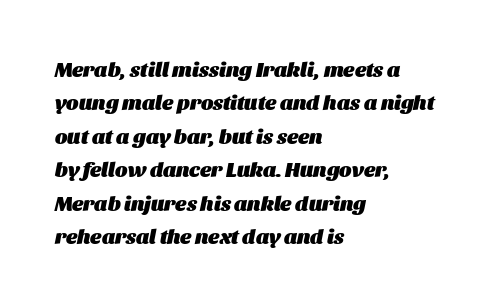
There's an unmistakable incline to the writing here. The gap between lines stays unmarked. All the whitespace from short lines collects on the right. In terms of leading, this rendering sits right in the middle.
